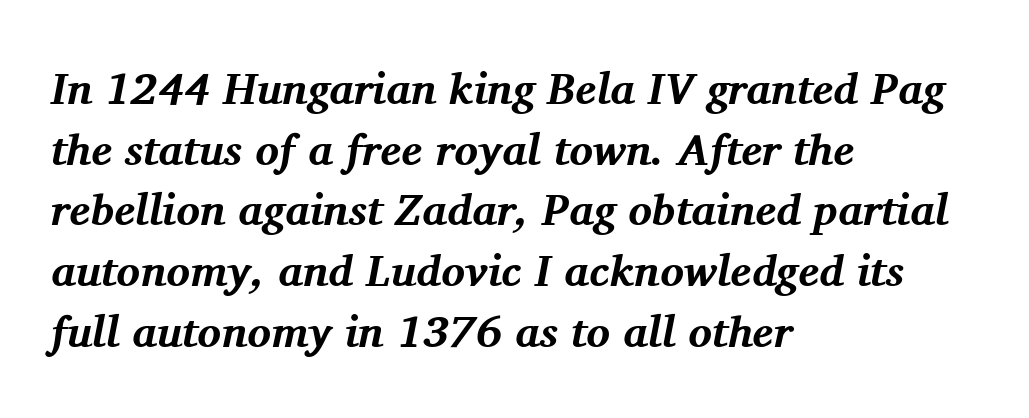
{"serif": "yes", "italic": "yes", "lean": "right", "slant_degrees": 11, "bold": "yes", "weight": "bold", "width": "normal", "stroke_contrast": "medium", "x_height": "medium", "monospaced": "no", "underline": "no", "align": "left", "line_spacing": "normal", "line_spacing_ratio": 1.38, "letter_spacing": "normal", "letter_spacing_em": 0.0, "glyph_px": 44}
